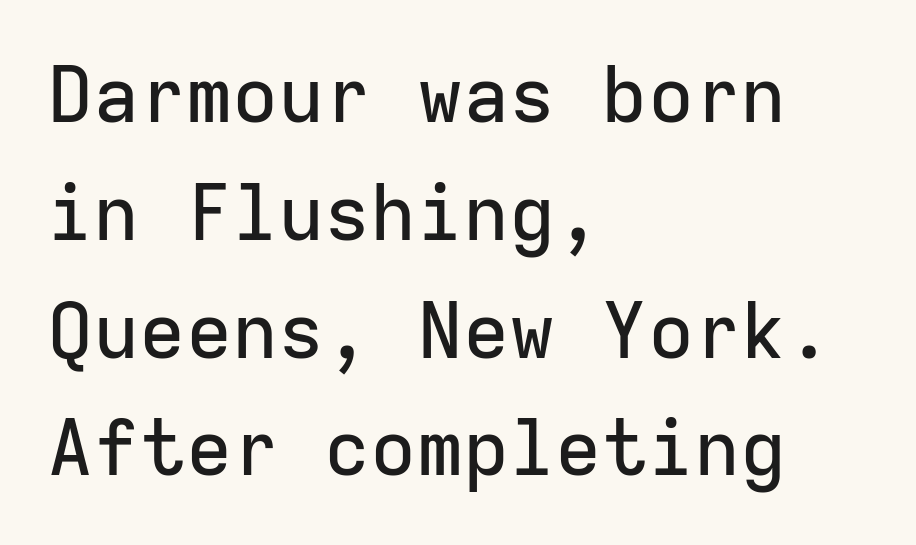
Posture: upright roman. Letter spacing: default. If you measured baseline to baseline, you'd find a middling distance. Casual observation: everything's shoved over to the left. A typesetter would call this monospace, since all characters share one set width. Typographically, this falls in the sans-serif category.
